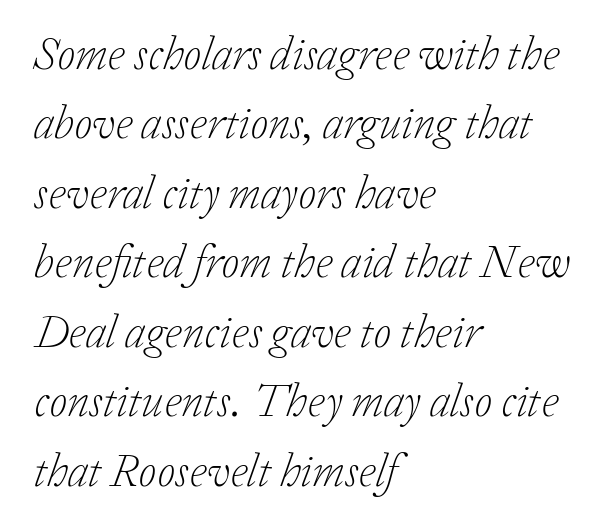
{"serif": "yes", "italic": "yes", "lean": "right", "slant_degrees": 20, "bold": "no", "weight": "light", "width": "normal", "stroke_contrast": "low", "x_height": "medium", "monospaced": "no", "underline": "no", "align": "left", "line_spacing": "normal", "line_spacing_ratio": 1.51, "letter_spacing": "normal", "letter_spacing_em": 0.0, "glyph_px": 46}
